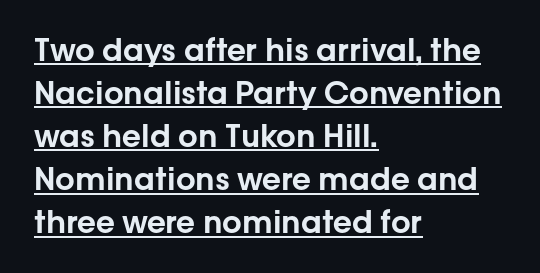
Each line of the rendering has a horizontal stroke beneath the glyphs. This sample has the flowing, uneven cadence of proportional lettering. The passage is arranged the way most books set body copy — flush left. Vertical strokes here are truly vertical.
